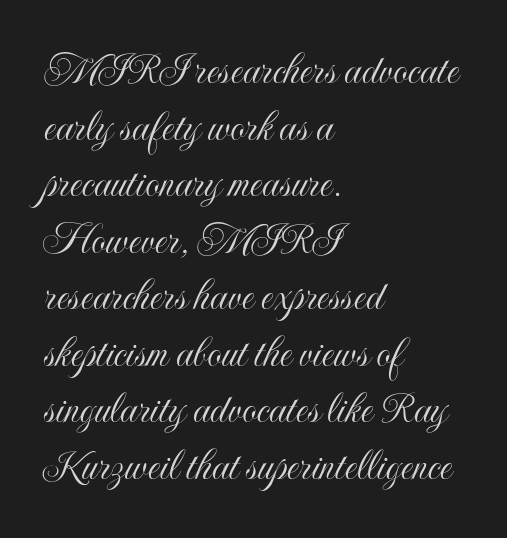
Q: Is the text italic (slanted)? A: Yes.
Q: Is the text underlined? A: No.
Q: How is the paragraph aligned? A: Left-aligned.
Q: Is the spacing between letters normal or unusually wide? A: Normal.
Q: Width (condensed, normal, or wide)? A: Condensed.
Q: x-height? A: Small.
Q: Monospaced? A: No.
